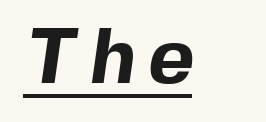
Q: Is the text bold? A: Yes.
Q: Is the typeface a serif or a sans-serif typeface? A: Sans-serif.
Q: Is the text underlined? A: Yes.
Q: Width (condensed, normal, or wide)? A: Normal.
Q: x-height? A: Medium.
Q: Monospaced? A: No.
